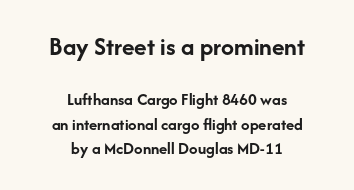
The image shows 26 px bold type, upright; set centered, normal line spacing (1.46x), normal letter spacing, not underlined; the first (top) block is 1.53x larger.
